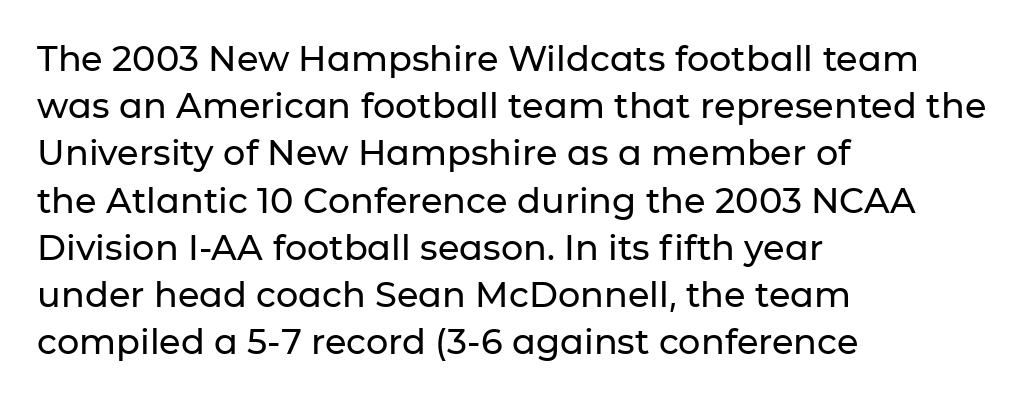
{"serif": "no", "italic": "no", "width": "normal", "stroke_contrast": "low", "x_height": "medium", "monospaced": "no", "underline": "no", "align": "left", "line_spacing": "normal", "line_spacing_ratio": 1.35, "letter_spacing": "normal", "letter_spacing_em": 0.0, "glyph_px": 35}
